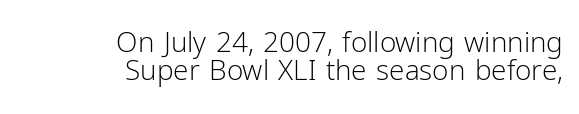
Q: Is the text bold? A: No.
Q: Is the text italic (slanted)? A: No, it is upright.
Q: Is the typeface a serif or a sans-serif typeface? A: Sans-serif.
Q: Is the text underlined? A: No.
Q: How is the paragraph aligned? A: Right-aligned.
Q: Is the spacing between letters normal or unusually wide? A: Normal.
Q: Is the spacing between lines tight, normal or loose? A: Tight.
Q: Width (condensed, normal, or wide)? A: Normal.
Q: Stroke contrast? A: Low.
Q: x-height? A: Medium.
Q: Monospaced? A: No.
